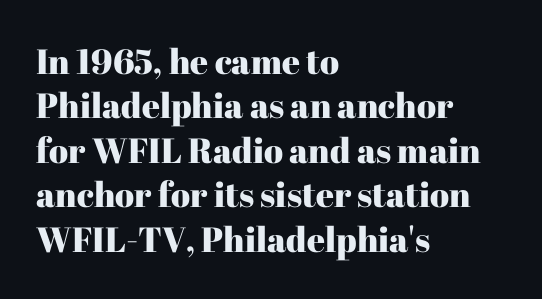
The image shows 35 px serif type, upright; set left-aligned, normal line spacing (1.27x), normal letter spacing, not underlined; high stroke contrast and a medium x-height.
